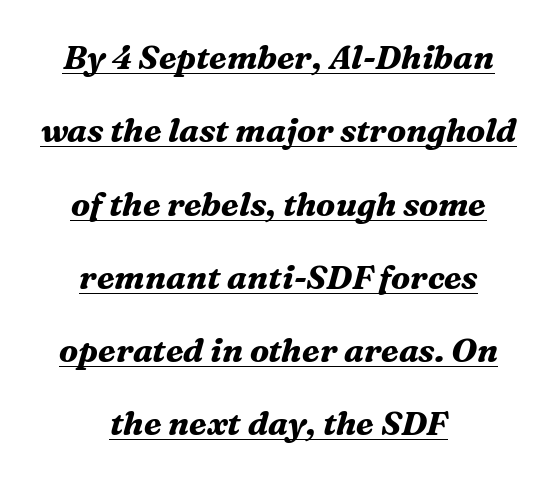
The image shows 33 px bold serif type, italic (leaning right); set centered, loose line spacing (2.22x), normal letter spacing, underlined; medium stroke contrast and a medium x-height.
